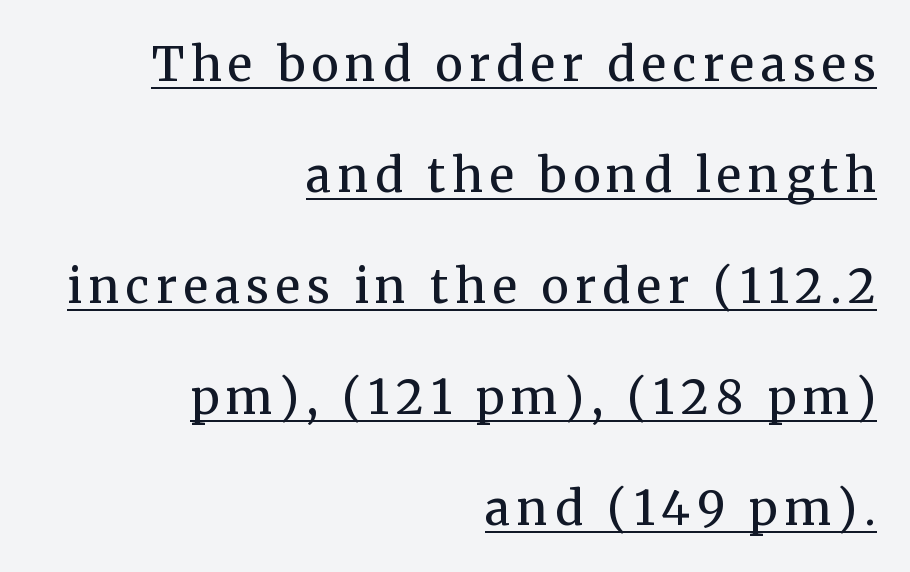
{"serif": "yes", "italic": "no", "bold": "no", "weight": "regular", "width": "normal", "stroke_contrast": "medium", "x_height": "medium", "monospaced": "no", "underline": "yes", "align": "right", "line_spacing": "loose", "line_spacing_ratio": 2.36, "glyph_px": 47}
